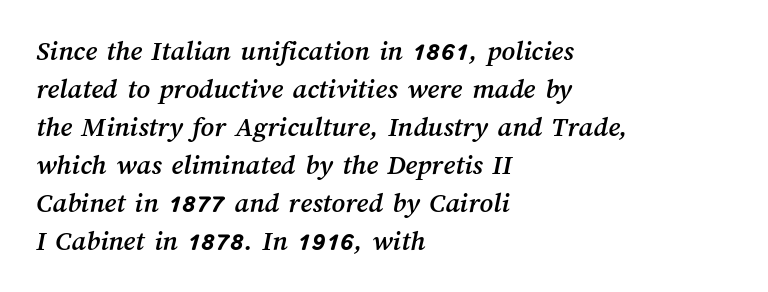
The image shows 29 px text type; set left-aligned, normal line spacing (1.31x), normal letter spacing, not underlined; medium stroke contrast and a medium x-height.
